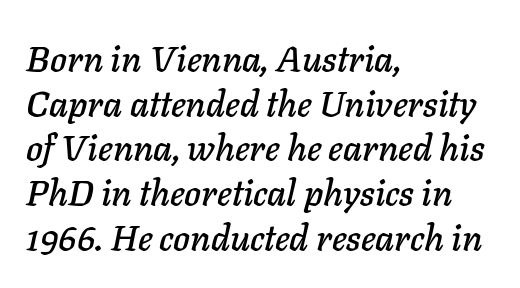
The image shows 36 px text type, italic (leaning right); set left-aligned, line spacing 1.24x, normal letter spacing, not underlined; low stroke contrast and a medium x-height.
